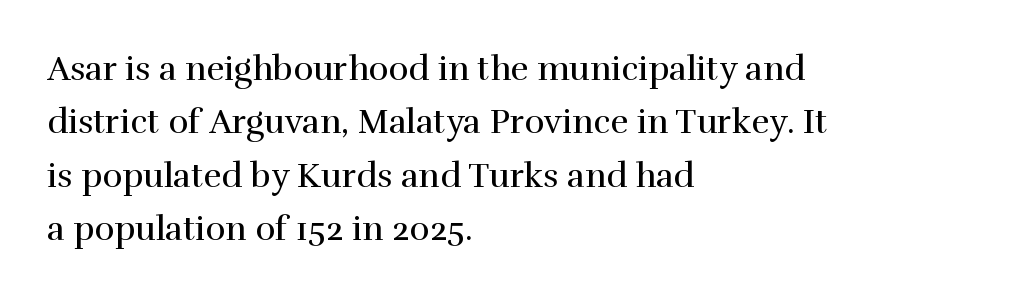
Stroke terminals: seriffed. Compared with a centered layout, this one pins lines to the left instead. The rendering uses natural spacing where letterforms have individual widths. Rows of type keep a routine distance in the vertical direction. No chunkiness to these letters — they're not bold. The line texture is even and compact thanks to regular tracking.
